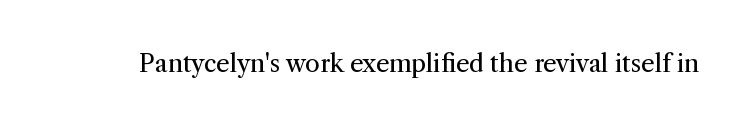
The image shows 24 px text type, upright; set normal letter spacing, not underlined.
